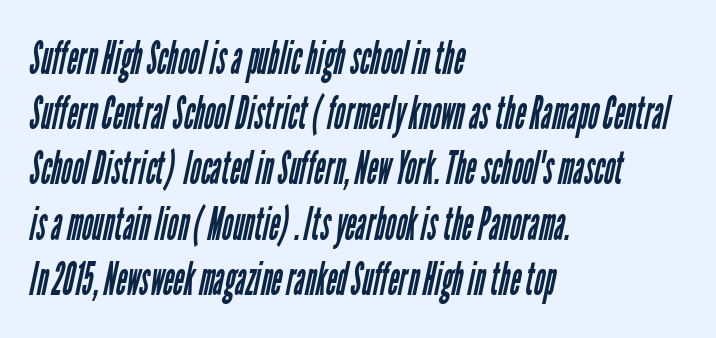
The image shows 46 px regular-weight, condensed sans-serif type; set left-aligned, line spacing 1.2x, normal letter spacing, not underlined; low stroke contrast and a medium x-height.
